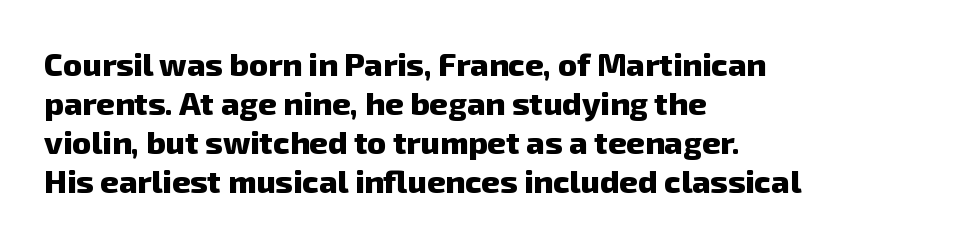
The image shows 32 px heavy sans-serif type; set left-aligned, line spacing 1.22x, normal letter spacing, not underlined; low stroke contrast and a medium x-height.
